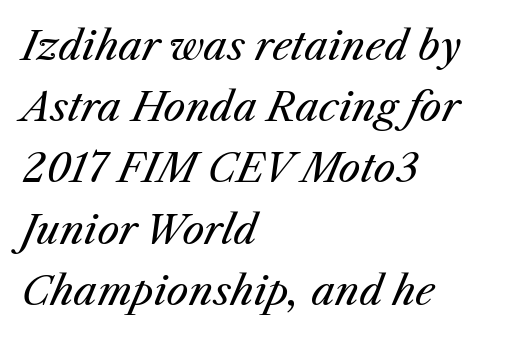
Here the designer chose a conventional face with non-uniform glyph widths. Yep, that's italic — everything's leaning. Letter spacing: default. The font sits on the lighter half of the weight spectrum, regular included. A typesetter would call this leading conventional body-copy spacing. Descenders hang freely into open space.
